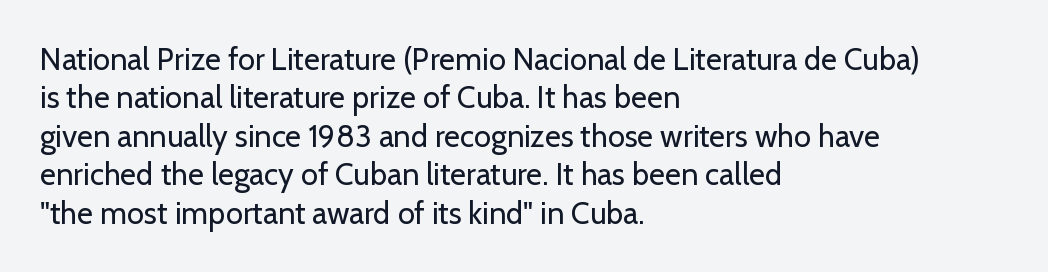
The image shows 31 px regular-weight sans-serif type, upright; set left-aligned, line spacing 1.24x, normal letter spacing, not underlined; low stroke contrast and a medium x-height.
